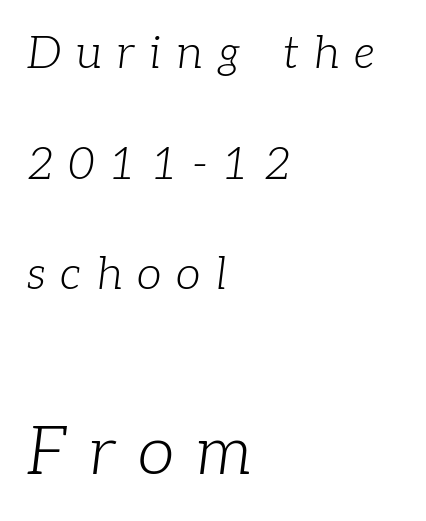
One-word summary of the alignment: left. Characters are canted at an angle relative to the baseline's perpendicular. Size hierarchy here favors the trailing block over the leading one. A clean baseline with only descenders dipping below it. Compared with typical body copy, the letter spacing here is much looser.
